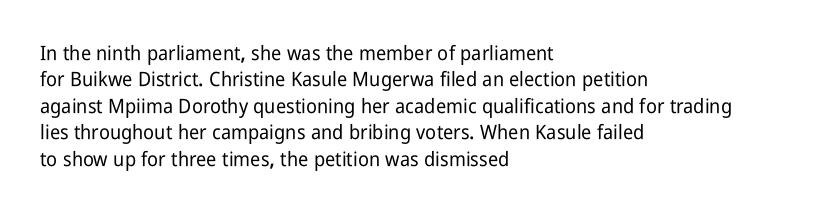
Default kerning and tracking; the words read as compact shapes. Evenly set lines give the paragraph a standard silhouette. In CSS terms this would be text-align: left. A bare baseline throughout the passage. Every character sits straight up, as roman type does.
